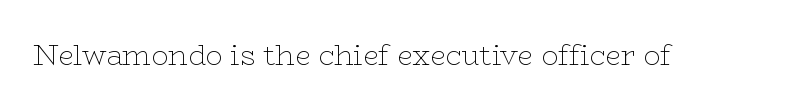
{"serif": "yes", "italic": "no", "bold": "no", "weight": "thin", "width": "wide", "stroke_contrast": "low", "x_height": "medium", "monospaced": "no", "underline": "no", "letter_spacing": "normal", "letter_spacing_em": 0.0, "glyph_px": 28}
